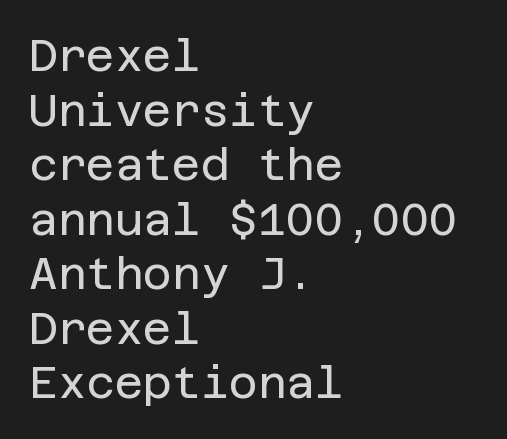
Typeset ragged right — the left edge is the straight one. In terms of letterform style, serifs are entirely absent. Style check: upright. Beneath every word, the page is bare. Does extra space separate the letters? No, they use regular spacing. The font is comparable to plain body text, perhaps lighter.
